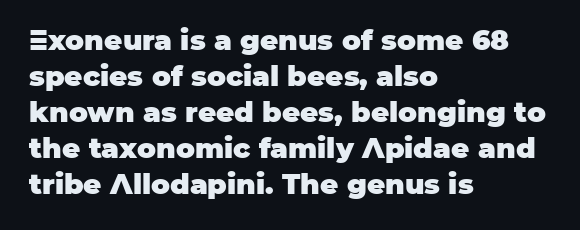
Letter spacing: default. A typesetter would call this proportional, since set widths differ per character. The block of text has a typical density, with ordinary space between rows. This sample uses an upright cut, with every glyph sitting square on the baseline.
